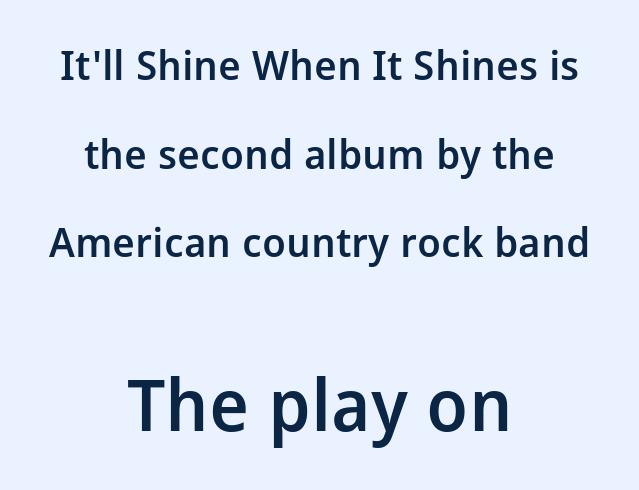
{"serif": "no", "italic": "no", "bold": "semi", "weight": "semibold", "width": "normal", "stroke_contrast": "low", "x_height": "medium", "monospaced": "no", "underline": "no", "align": "center", "line_spacing": "loose", "line_spacing_ratio": 2.16, "letter_spacing": "normal", "letter_spacing_em": 0.0, "larger_block": "second", "size_ratio": 1.76, "glyph_px": 72}
